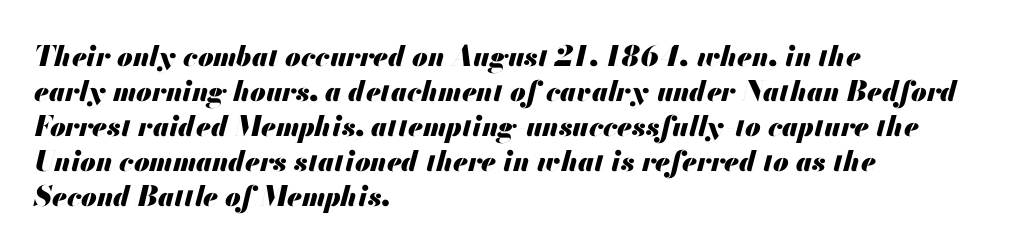
The image shows 28 px heavy type, italic (leaning right); set left-aligned, normal line spacing (1.25x), normal letter spacing, not underlined; medium stroke contrast and a small x-height.
